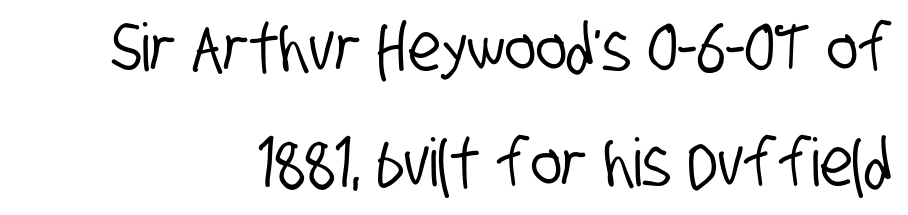
The gap between lines stays unmarked. Typeset ragged left — the right edge is the straight one. Classification — sans serif. Character widths vary here, with narrow letters taking less room than wide ones. Caption: standard tracking, unaltered.
